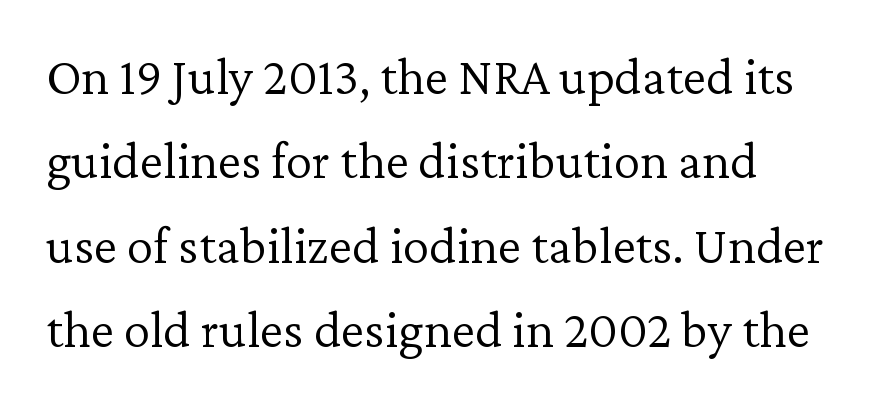
Default kerning and tracking; the words read as compact shapes. You can tell from the footed stems that serif type was used. The specimen omits any rule beneath the text block's lines. Rows of type keep a routine distance in the vertical direction.
